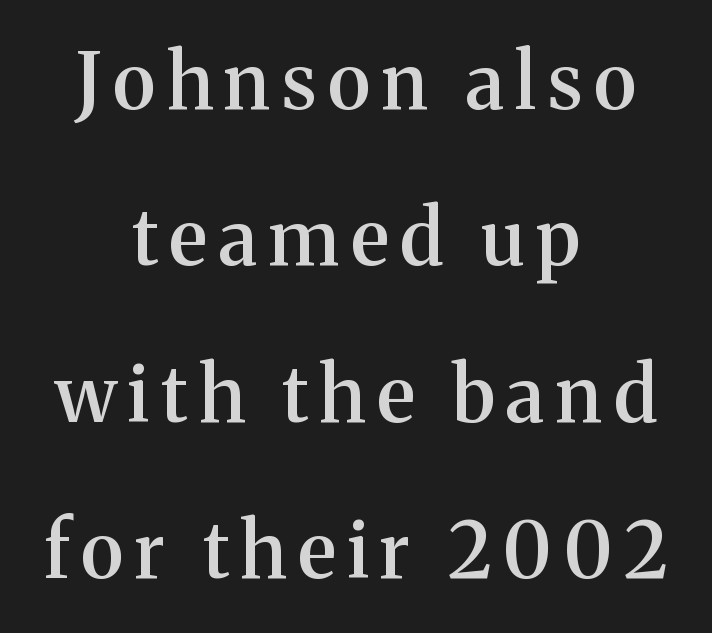
Unlike a clean sans, this face finishes its strokes with serifs. Visually the block forms a symmetrical silhouette, jagged on both flanks. No word sits above an underline. Baseline-to-baseline distance is far greater than the letter height. Every stem runs plumb, perpendicular to the baseline. Moderately thickened strokes mark this as semibold type.
